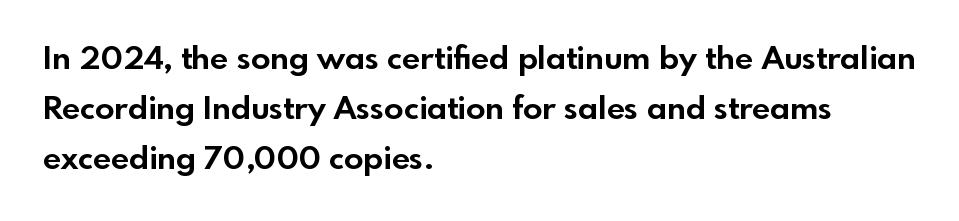
Q: Is the text bold? A: Yes.
Q: Is the text italic (slanted)? A: No, it is upright.
Q: Is the typeface a serif or a sans-serif typeface? A: Sans-serif.
Q: Is the text underlined? A: No.
Q: How is the paragraph aligned? A: Left-aligned.
Q: Is the spacing between letters normal or unusually wide? A: Normal.
Q: Is the spacing between lines tight, normal or loose? A: Normal.
Q: Width (condensed, normal, or wide)? A: Normal.
Q: x-height? A: Small.
Q: Monospaced? A: No.
